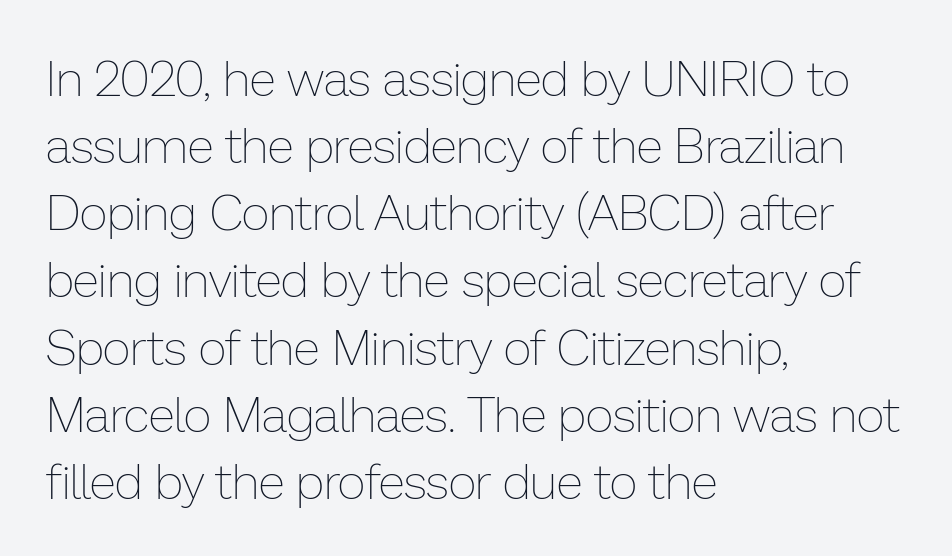
The block of text has a typical density, with ordinary space between rows. This sample is left-justified, so line endings fall wherever the words run out. The string is rendered with underlining switched off. The face used here is proportionally spaced, like ordinary book or web type. You could call the tracking neutral — neither tight nor loose. Posture: vertical.
